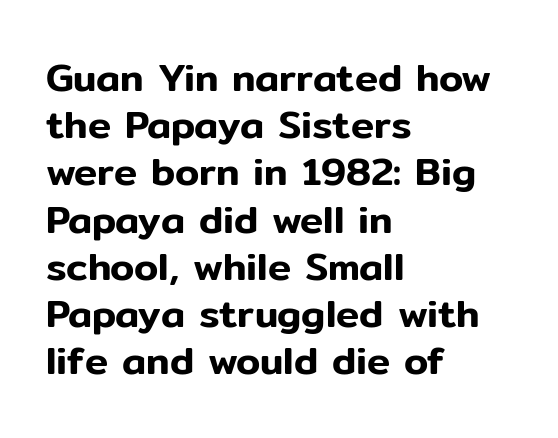
You could not count columns in this text — the font is proportionally spaced. The gap between lines stays unmarked. Quick note: not italic, upright. Short note: letters normally spaced. Alignment: flush left.
